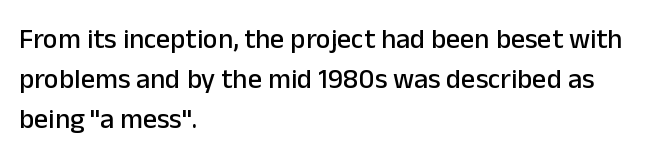
Note: no serifs on the glyphs. Looks like regular typesetting: each glyph gets only the width it needs. This rendering leaves character spacing at its baseline value. The gap between lines stays unmarked. No italicization has been applied; the sample stays upright. Vertical spacing — default.
